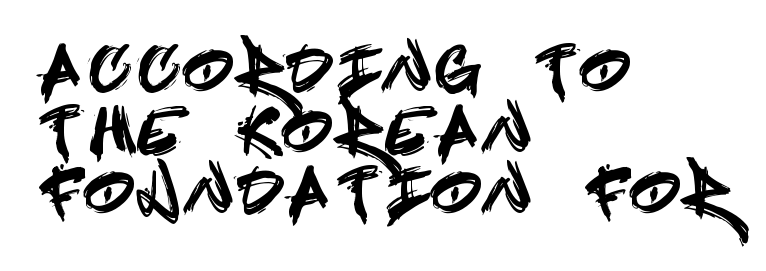
{"serif": "no", "width": "condensed", "x_height": "large", "underline": "no", "align": "left", "line_spacing": "tight", "line_spacing_ratio": 0.98, "letter_spacing": "wide", "letter_spacing_em": 0.24, "glyph_px": 62}
